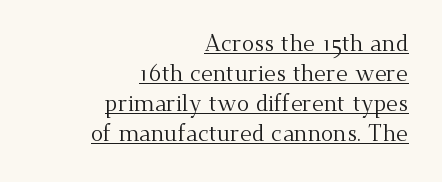
The image shows 23 px text type, upright; set right-aligned, normal line spacing (1.3x), normal letter spacing, underlined.
